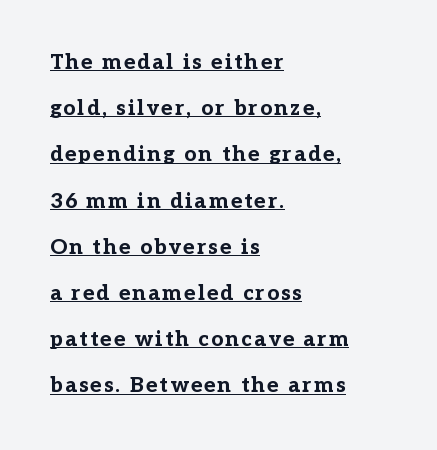
The block of text is sparse from top to bottom, with ample space between rows. Leftover space on each line is placed entirely after the last word. Notice how a bar underscores the lettering throughout. No italicization has been applied; the sample stays upright. Does the weight exceed regular? Yes, all the way to bold.
